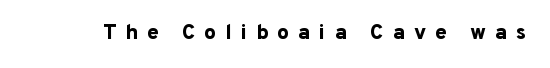
The image shows 21 px bold type, upright; set unusually wide letter spacing (+0.43 em), not underlined.
